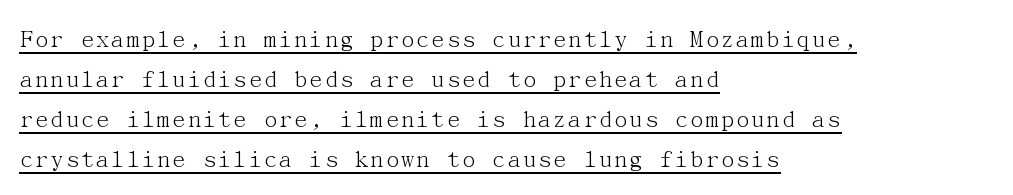
{"italic": "no", "bold": "no", "underline": "yes", "align": "left", "line_spacing": "normal", "line_spacing_ratio": 1.54, "letter_spacing": "normal", "letter_spacing_em": 0.0, "glyph_px": 26}
